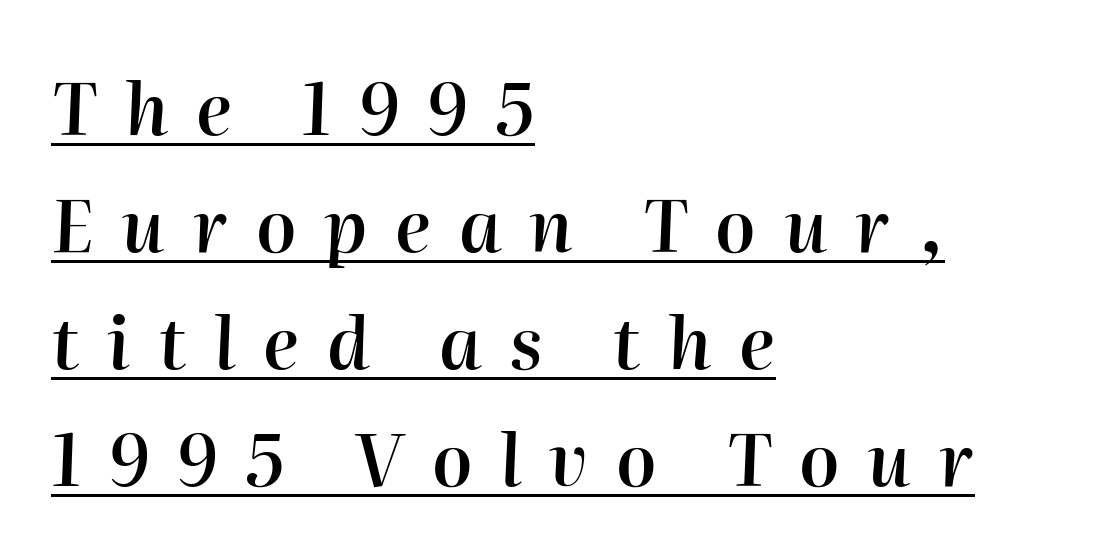
This block has exactly the height ordinary leading produces. Characters are canted at an angle relative to the baseline's perpendicular. Slightly chunky letters — semibold, I'd say, not full bold. Proportional: the letters do not fall into vertical columns. Check the space under the baseline: a stroke is drawn there.
